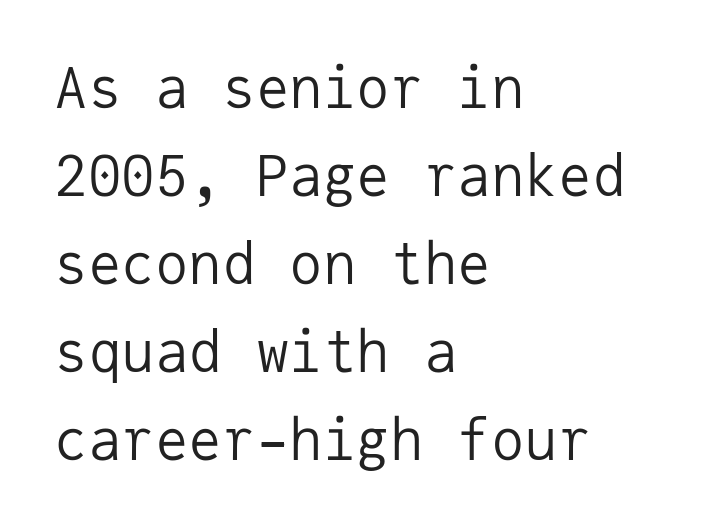
The image shows 56 px regular-weight sans-serif type, upright, monospaced; set left-aligned, normal line spacing (1.57x), normal letter spacing, not underlined; low stroke contrast and a medium x-height.
